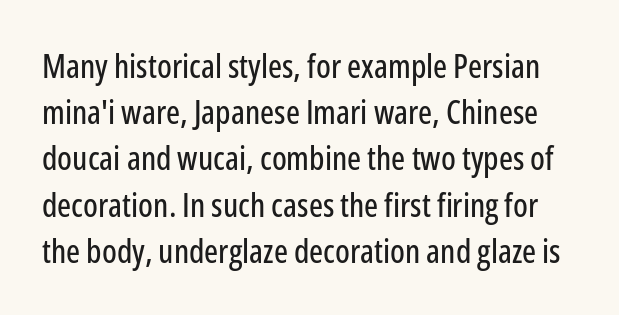
Q: Is the text italic (slanted)? A: No, it is upright.
Q: Is the typeface a serif or a sans-serif typeface? A: Sans-serif.
Q: Is the text underlined? A: No.
Q: Is the spacing between letters normal or unusually wide? A: Normal.
Q: Is the spacing between lines tight, normal or loose? A: Normal.
Q: Width (condensed, normal, or wide)? A: Condensed.
Q: Stroke contrast? A: Low.
Q: x-height? A: Medium.
Q: Monospaced? A: No.
